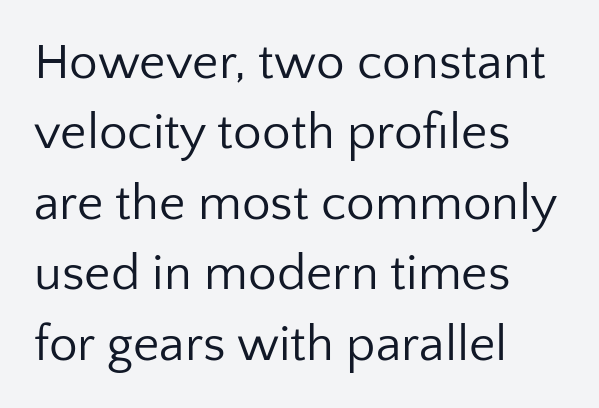
{"serif": "no", "italic": "no", "bold": "no", "weight": "regular", "width": "normal", "stroke_contrast": "low", "x_height": "medium", "monospaced": "no", "underline": "no", "align": "left", "line_spacing": "normal", "line_spacing_ratio": 1.38, "letter_spacing": "normal", "letter_spacing_em": 0.0, "glyph_px": 51}
